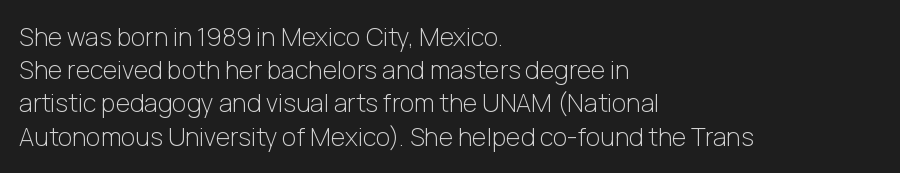
{"italic": "no", "bold": "no", "underline": "no", "align": "left", "line_spacing": "normal", "line_spacing_ratio": 1.33, "letter_spacing": "normal", "letter_spacing_em": 0.0, "glyph_px": 25}
